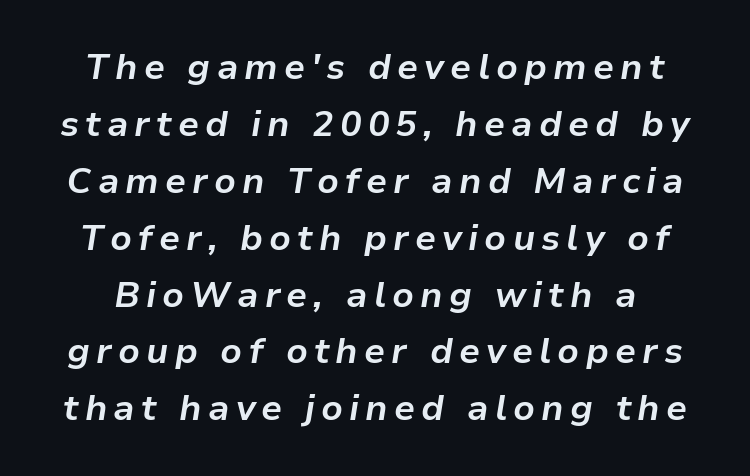
The image shows 36 px bold type, italic (leaning right); set normal line spacing (1.58x), not underlined; low stroke contrast and a medium x-height.
